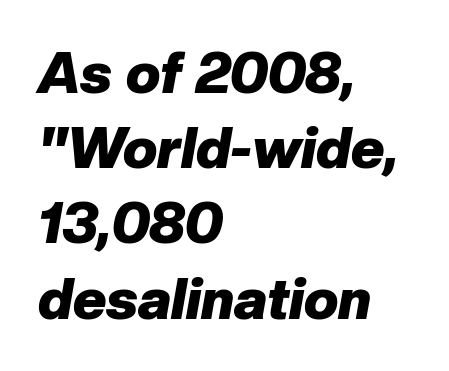
{"italic": "yes", "lean": "right", "slant_degrees": 10, "bold": "yes", "weight": "heavy", "width": "normal", "stroke_contrast": "low", "x_height": "medium", "monospaced": "no", "underline": "no", "align": "left", "line_spacing": "normal", "line_spacing_ratio": 1.32, "letter_spacing": "normal", "letter_spacing_em": 0.0, "glyph_px": 57}
